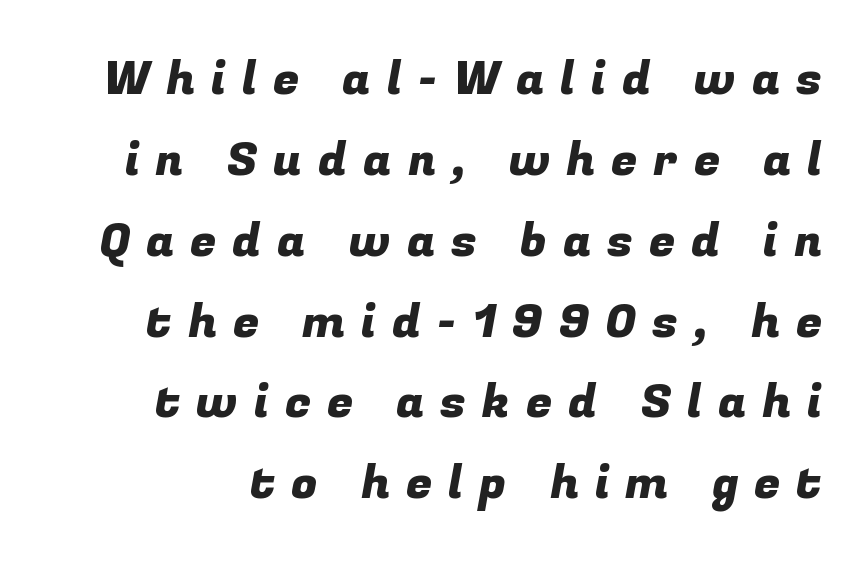
The image shows 47 px sans-serif type; set line spacing 1.72x, unusually wide letter spacing (+0.34 em), not underlined; low stroke contrast and a medium x-height.
